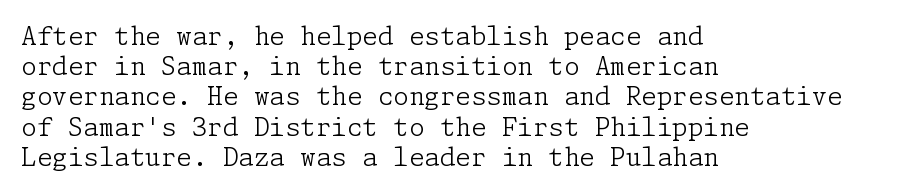
In terms of posture, this sample is upright. The rendering keeps characters at their native spacing. Caption: face not bold, strokes unweighted. The string is rendered with underlining switched off. Horizontal alignment here is leftward, the default for most running prose.
